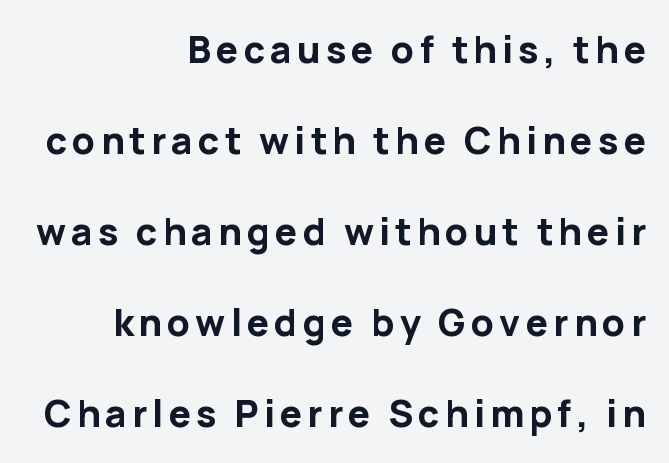
The image shows 37 px bold sans-serif type, upright; set right-aligned, loose line spacing (2.46x), not underlined; low stroke contrast and a medium x-height.
